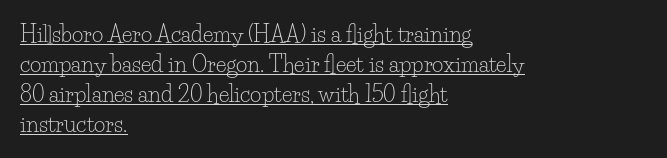
The image shows 22 px text type, upright; set left-aligned, normal line spacing (1.36x), normal letter spacing, underlined.
